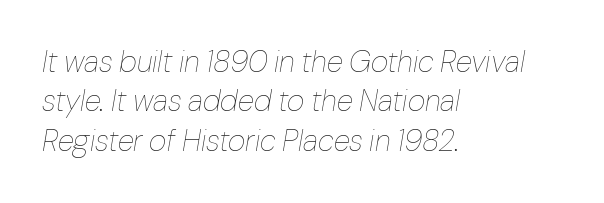
{"italic": "yes", "lean": "right", "slant_degrees": 10, "bold": "no", "weight": "thin", "width": "normal", "stroke_contrast": "low", "x_height": "medium", "monospaced": "no", "underline": "no", "align": "left", "line_spacing": "normal", "line_spacing_ratio": 1.31, "letter_spacing": "normal", "letter_spacing_em": 0.0, "glyph_px": 30}
